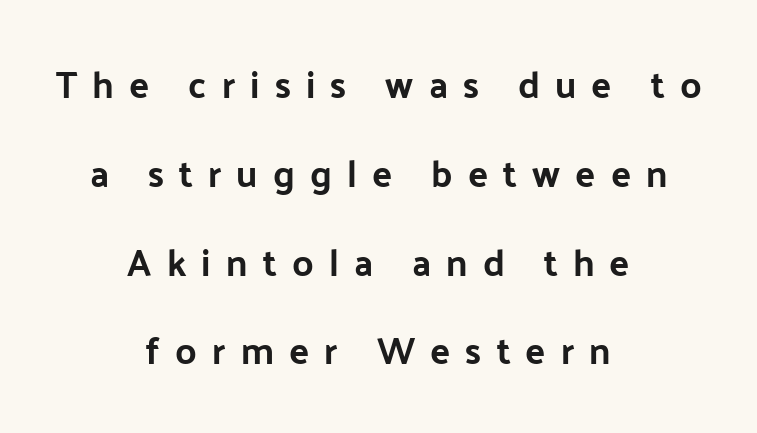
{"serif": "no", "italic": "no", "width": "normal", "stroke_contrast": "low", "x_height": "medium", "monospaced": "no", "underline": "no", "align": "center", "line_spacing": "loose", "line_spacing_ratio": 2.4, "letter_spacing": "wide", "letter_spacing_em": 0.41, "glyph_px": 37}
